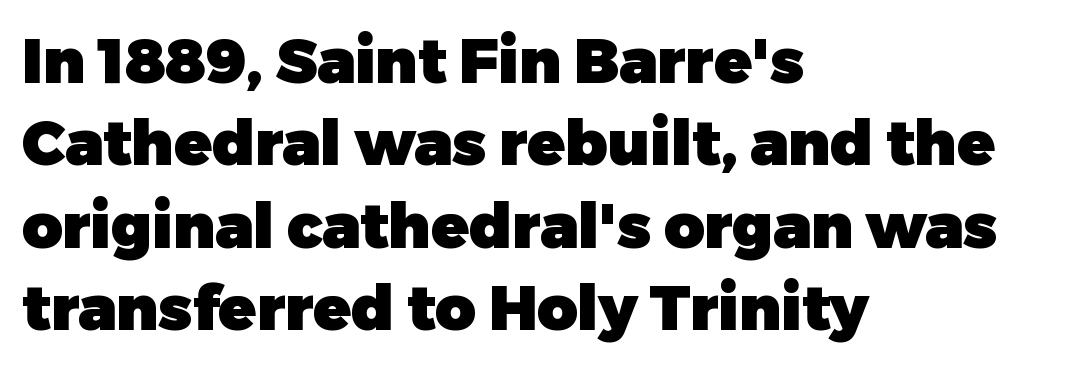
The image shows 62 px heavy sans-serif type, upright; set left-aligned, normal line spacing (1.33x), normal letter spacing, not underlined; low stroke contrast and a medium x-height.
